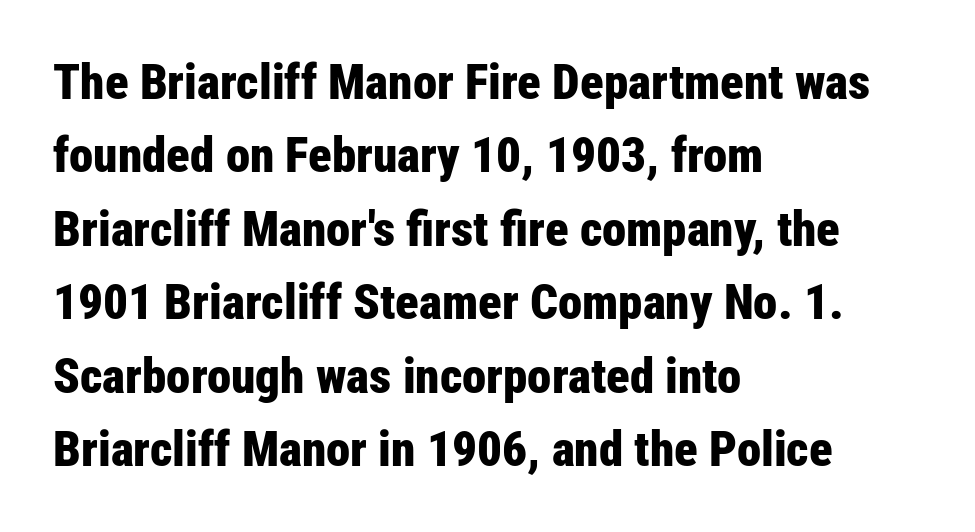
{"serif": "no", "italic": "no", "bold": "yes", "weight": "bold", "width": "condensed", "stroke_contrast": "low", "x_height": "medium", "monospaced": "no", "underline": "no", "align": "left", "line_spacing": "normal", "line_spacing_ratio": 1.5, "letter_spacing": "normal", "letter_spacing_em": 0.0, "glyph_px": 49}
